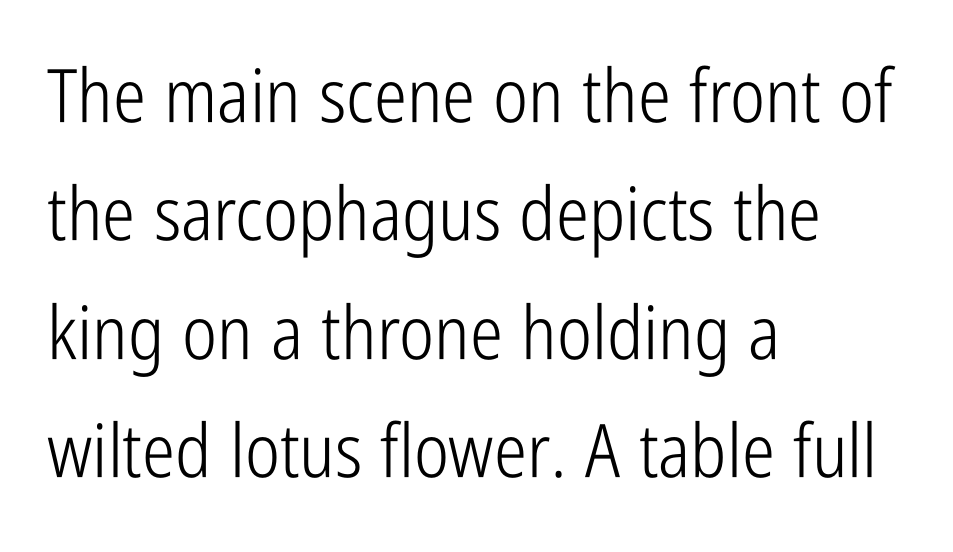
{"serif": "no", "italic": "no", "bold": "no", "weight": "light", "width": "condensed", "stroke_contrast": "low", "x_height": "medium", "monospaced": "no", "underline": "no", "align": "left", "line_spacing": "normal", "line_spacing_ratio": 1.6, "letter_spacing": "normal", "letter_spacing_em": 0.0, "glyph_px": 74}
